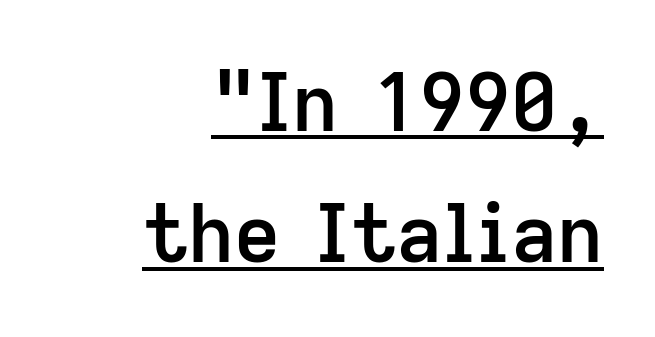
{"serif": "no", "italic": "no", "bold": "semi", "weight": "semibold", "width": "normal", "stroke_contrast": "low", "x_height": "medium", "monospaced": "no", "underline": "yes", "align": "right", "line_spacing": "normal", "line_spacing_ratio": 1.64, "letter_spacing": "normal", "letter_spacing_em": 0.0, "glyph_px": 80}
